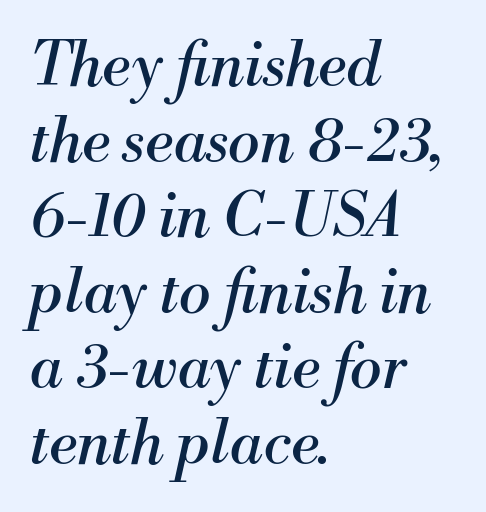
The image shows 60 px regular-weight serif type, italic (leaning right); set left-aligned, normal line spacing (1.26x), normal letter spacing, not underlined; medium stroke contrast and a small x-height.
